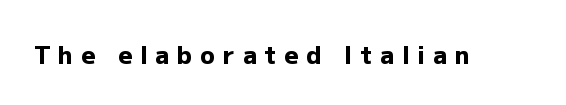
A typesetter would call this heavily tracked-out type. The sample has been set heavy, in full bold. Underlining? Definitely not there. These lines were composed using upright roman letters.
